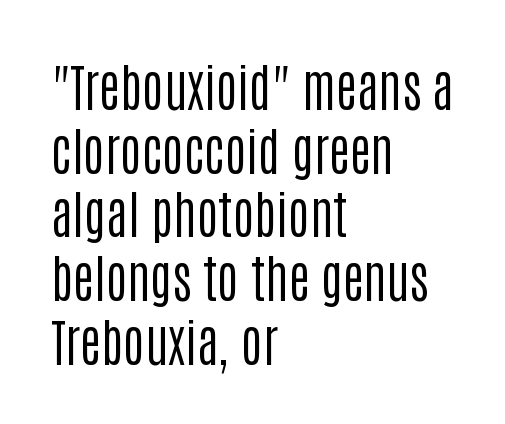
{"serif": "no", "italic": "no", "bold": "no", "weight": "regular", "width": "condensed", "stroke_contrast": "low", "x_height": "large", "monospaced": "no", "underline": "no", "align": "left", "line_spacing": "normal", "line_spacing_ratio": 1.25, "letter_spacing": "normal", "letter_spacing_em": 0.0, "glyph_px": 51}
